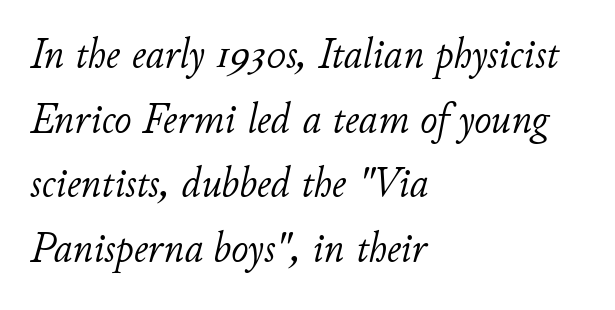
Here the designer chose a conventional face with non-uniform glyph widths. The vertical gap from one line to the next is medium. Notice how the stems are inclined rather than vertical — that's the hallmark of italics. The cut favours lightness, reaching ordinary text weight at its darkest.
